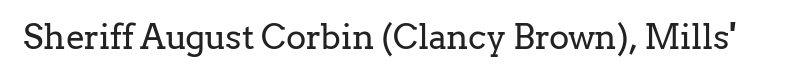
Q: Is the text bold? A: No.
Q: Is the text italic (slanted)? A: No, it is upright.
Q: Is the typeface a serif or a sans-serif typeface? A: Serif.
Q: Is the text underlined? A: No.
Q: Is the spacing between letters normal or unusually wide? A: Normal.
Q: Width (condensed, normal, or wide)? A: Normal.
Q: Stroke contrast? A: Low.
Q: x-height? A: Medium.
Q: Monospaced? A: No.
